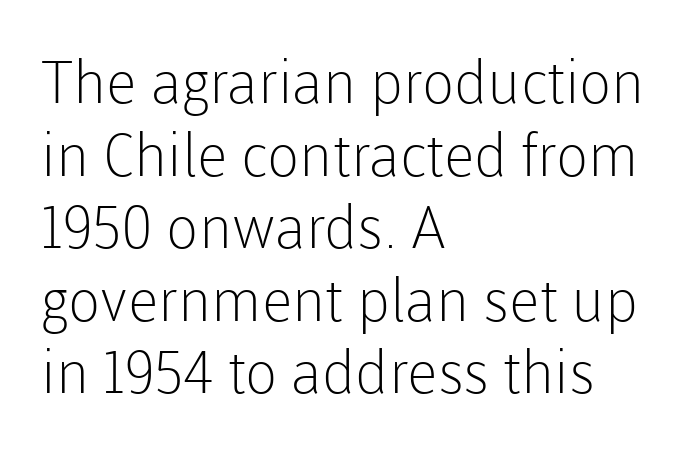
{"serif": "no", "italic": "no", "bold": "no", "weight": "light", "width": "normal", "stroke_contrast": "low", "x_height": "medium", "monospaced": "no", "underline": "no", "align": "left", "line_spacing_ratio": 1.23, "letter_spacing": "normal", "letter_spacing_em": 0.0, "glyph_px": 59}
